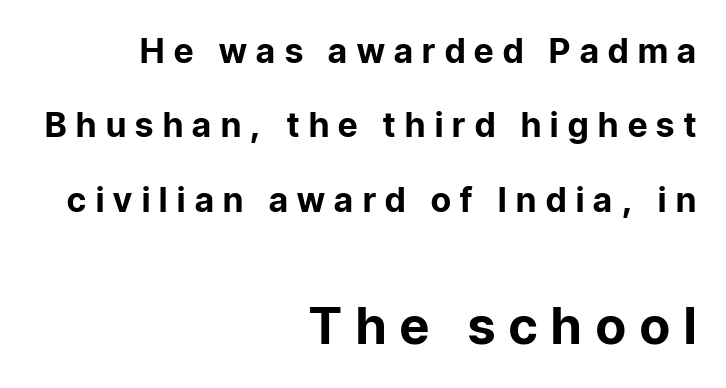
{"serif": "no", "italic": "no", "bold": "yes", "weight": "bold", "width": "normal", "stroke_contrast": "low", "x_height": "medium", "monospaced": "no", "underline": "no", "align": "right", "line_spacing": "loose", "line_spacing_ratio": 2.19, "letter_spacing": "wide", "letter_spacing_em": 0.28, "larger_block": "second", "size_ratio": 1.5, "glyph_px": 51}
